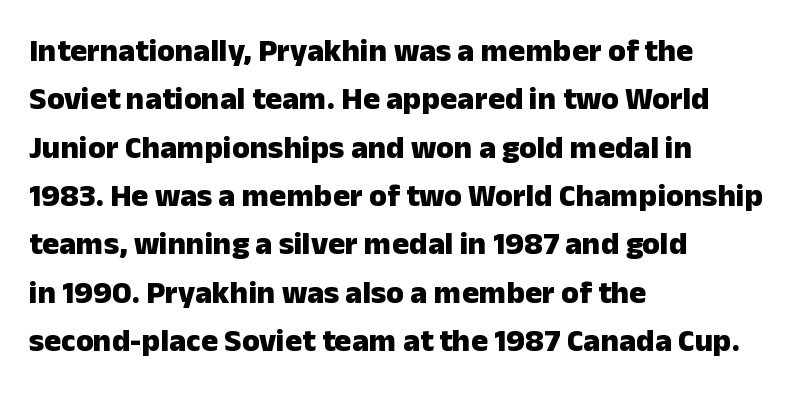
The image shows 32 px heavy sans-serif type, upright; set left-aligned, normal line spacing (1.51x), normal letter spacing, not underlined; low stroke contrast and a medium x-height.
